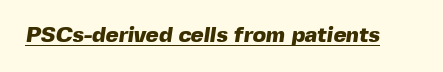
What decoration does the sample have? An underline. The line texture is even and compact thanks to regular tracking. Set as a true bold cut, around the 700 mark.
